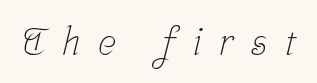
The image shows 38 px light, condensed serif type; set unusually wide letter spacing (+0.47 em), not underlined; low stroke contrast and a medium x-height.
